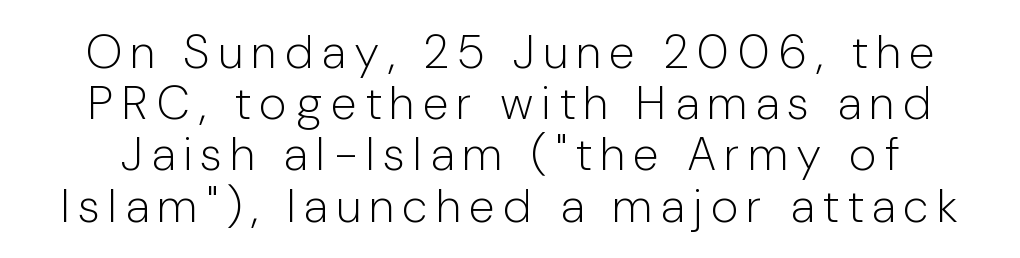
In terms of letterspacing, this is a distinctly airy, spread setting. Summary of weight: not heavy and not bold. Typographically, this falls in the sans-serif category. The space between consecutive lines is stingy. A roman cut, with each character standing at attention.
